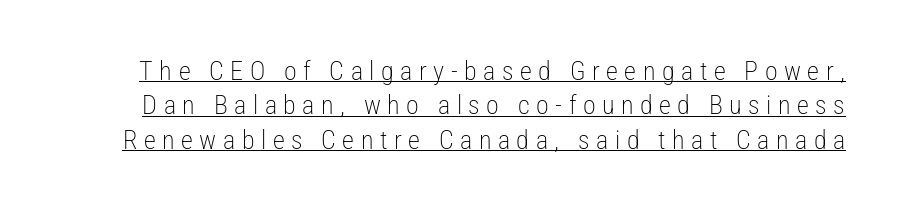
{"italic": "no", "bold": "no", "underline": "yes", "line_spacing": "normal", "line_spacing_ratio": 1.32, "letter_spacing": "wide", "letter_spacing_em": 0.25, "glyph_px": 26}
